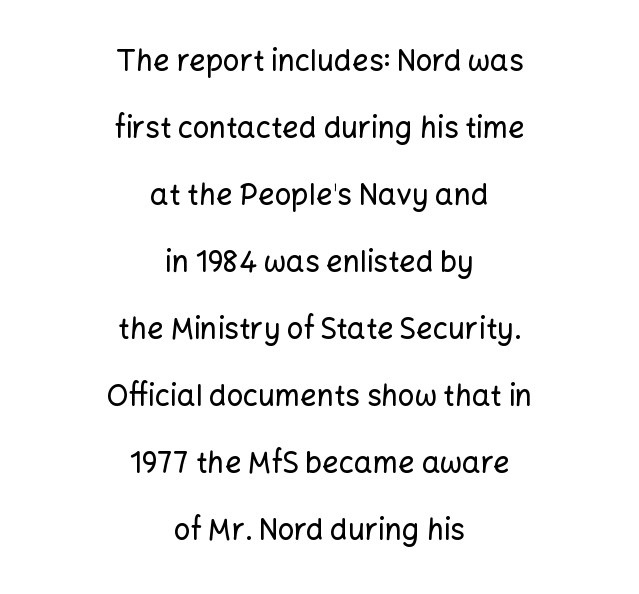
Check where the strokes stop: nothing finishes them off — pure sans. The vertical gap from one line to the next is large. Ascenders rise straight up at ninety degrees. The paragraph shown floats in the horizontal middle. The passage shown is not underscored anywhere. Caption: standard tracking, unaltered.
